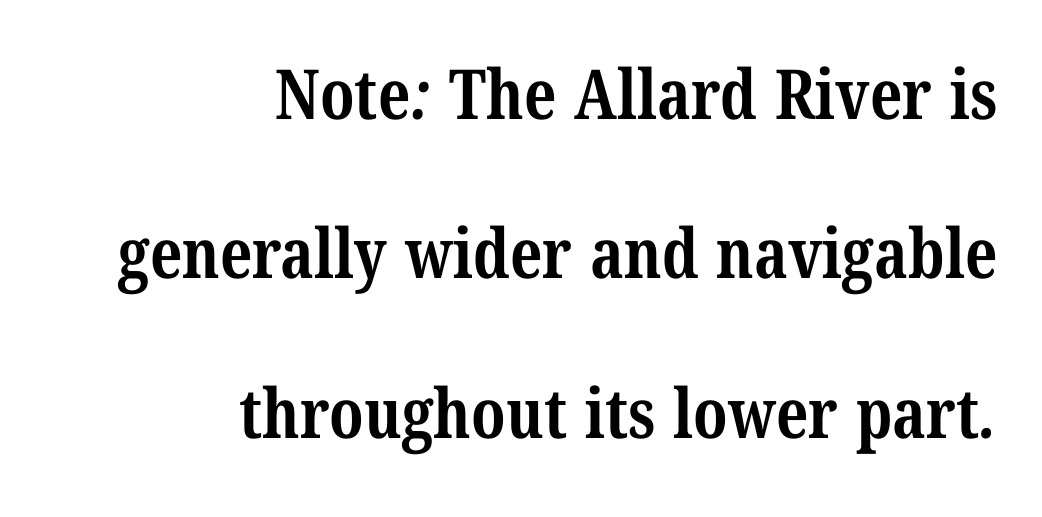
Q: Is the text bold? A: Yes.
Q: Is the typeface a serif or a sans-serif typeface? A: Serif.
Q: Is the text underlined? A: No.
Q: How is the paragraph aligned? A: Right-aligned.
Q: Is the spacing between letters normal or unusually wide? A: Normal.
Q: Is the spacing between lines tight, normal or loose? A: Loose.
Q: Width (condensed, normal, or wide)? A: Condensed.
Q: Stroke contrast? A: Medium.
Q: x-height? A: Medium.
Q: Monospaced? A: No.
